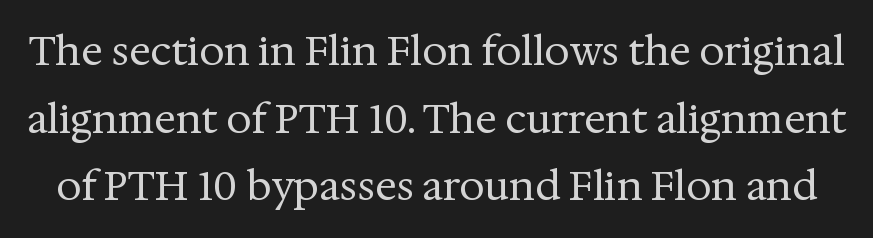
The letters advance in unequal steps, a hallmark of proportional type. Letters have the restrained weight of plain body copy at most. Characters follow at the spacing the type designer built in. Check where the strokes stop: tiny serifs finish them off. Honestly, the row spacing looks completely unremarkable. This is the regular roman posture of the typeface.
